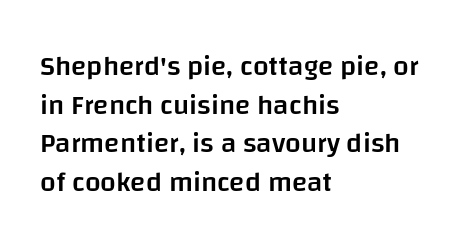
Q: Is the text bold? A: Semi-bold.
Q: Is the text italic (slanted)? A: No, it is upright.
Q: Is the typeface a serif or a sans-serif typeface? A: Sans-serif.
Q: Is the text underlined? A: No.
Q: How is the paragraph aligned? A: Left-aligned.
Q: Is the spacing between letters normal or unusually wide? A: Normal.
Q: Is the spacing between lines tight, normal or loose? A: Normal.
Q: Width (condensed, normal, or wide)? A: Normal.
Q: Stroke contrast? A: Low.
Q: x-height? A: Large.
Q: Monospaced? A: No.
